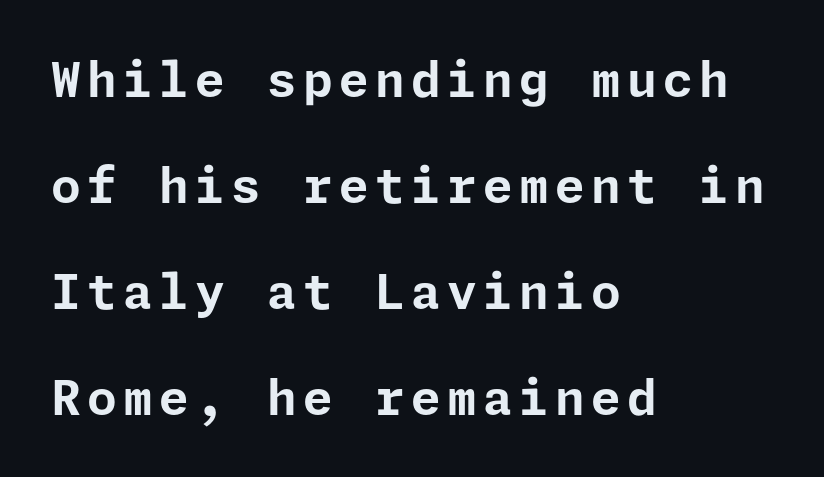
{"serif": "no", "italic": "no", "bold": "yes", "weight": "bold", "width": "normal", "stroke_contrast": "low", "x_height": "medium", "underline": "no", "align": "left", "line_spacing": "loose", "line_spacing_ratio": 2.21, "glyph_px": 48}
